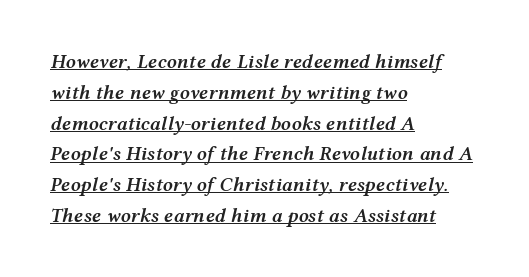
The image shows 20 px text type, italic (leaning right); set left-aligned, normal line spacing (1.54x), normal letter spacing, underlined.
